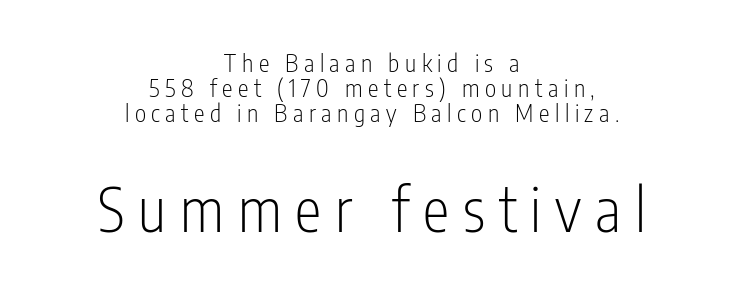
{"serif": "no", "italic": "no", "bold": "no", "weight": "light", "width": "condensed", "stroke_contrast": "low", "x_height": "medium", "monospaced": "no", "underline": "no", "align": "center", "line_spacing": "tight", "line_spacing_ratio": 1.04, "letter_spacing": "wide", "letter_spacing_em": 0.23, "larger_block": "second", "size_ratio": 2.5, "glyph_px": 60}
